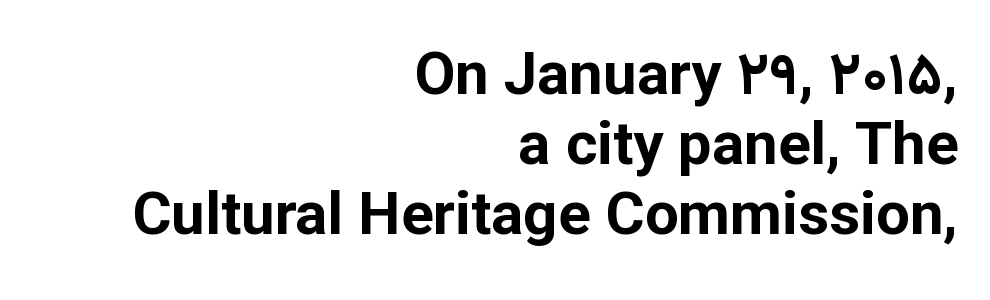
{"serif": "no", "italic": "no", "bold": "yes", "weight": "bold", "width": "normal", "stroke_contrast": "low", "x_height": "medium", "monospaced": "no", "underline": "no", "align": "right", "line_spacing_ratio": 1.17, "letter_spacing": "normal", "letter_spacing_em": 0.0, "glyph_px": 60}
